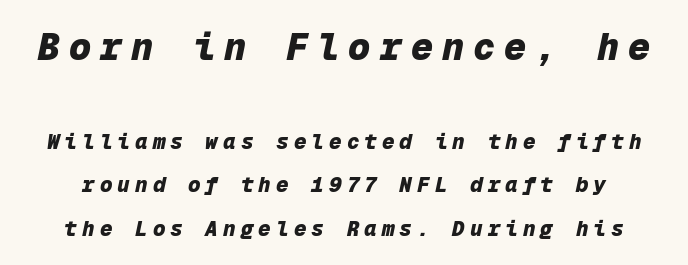
{"italic": "yes", "lean": "right", "slant_degrees": 12, "bold": "yes", "weight": "heavy", "width": "normal", "stroke_contrast": "low", "x_height": "medium", "monospaced": "yes", "underline": "no", "line_spacing": "loose", "line_spacing_ratio": 2.05, "letter_spacing": "wide", "letter_spacing_em": 0.24, "larger_block": "first", "size_ratio": 1.76, "glyph_px": 37}
